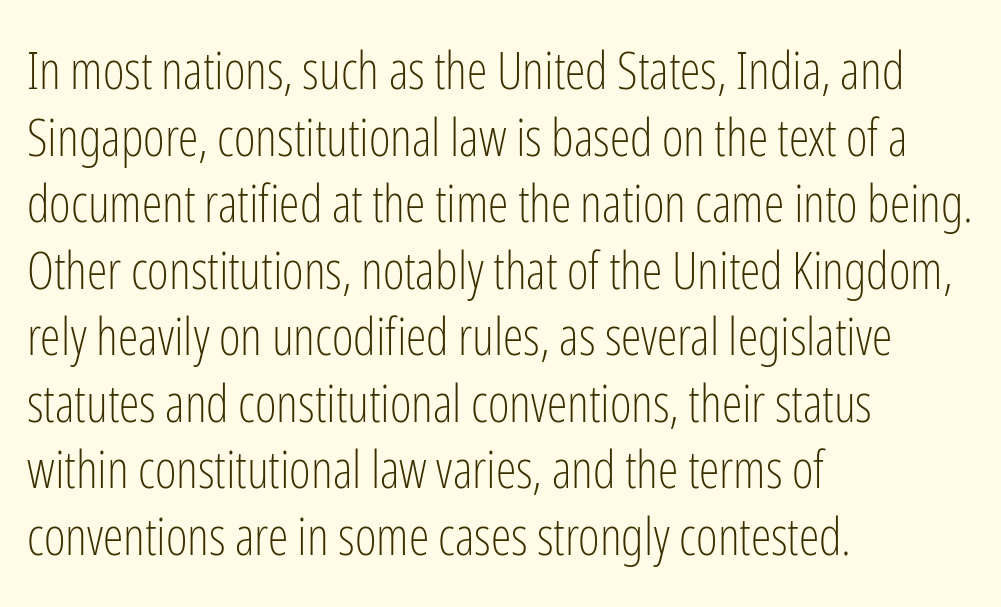
{"serif": "no", "italic": "no", "bold": "no", "weight": "light", "width": "condensed", "stroke_contrast": "low", "x_height": "medium", "monospaced": "no", "underline": "no", "align": "left", "line_spacing": "normal", "line_spacing_ratio": 1.28, "letter_spacing": "normal", "letter_spacing_em": 0.0, "glyph_px": 52}
